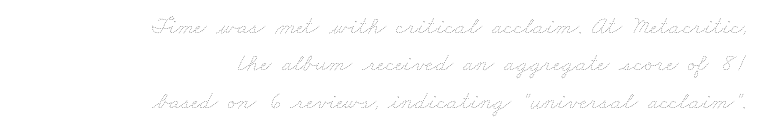
{"bold": "no", "underline": "no", "align": "right", "line_spacing": "normal", "line_spacing_ratio": 1.5, "letter_spacing": "normal", "letter_spacing_em": 0.0, "glyph_px": 25}
